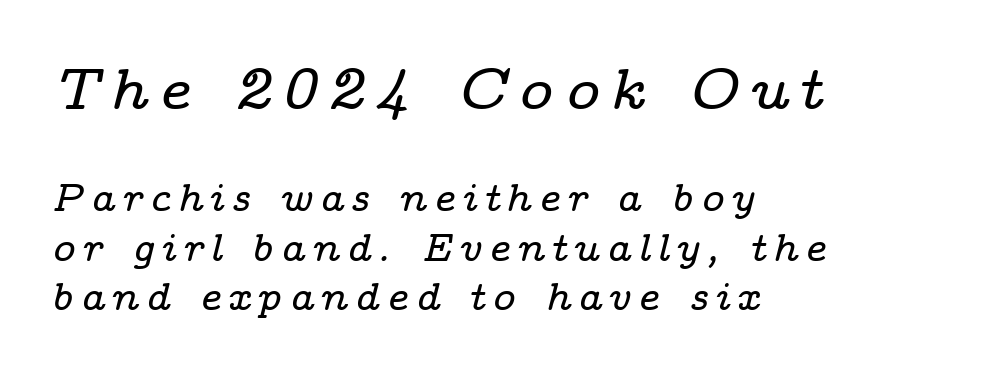
Q: Is the text italic (slanted)? A: Yes, it leans right by about 14 degrees.
Q: Is the typeface a serif or a sans-serif typeface? A: Serif.
Q: Is the text underlined? A: No.
Q: How is the paragraph aligned? A: Left-aligned.
Q: Is the spacing between lines tight, normal or loose? A: Normal.
Q: Which block of text is set in a larger size, the first (top) or the second (bottom)? A: The first (top) one.
Q: Width (condensed, normal, or wide)? A: Wide.
Q: Stroke contrast? A: Low.
Q: x-height? A: Medium.
Q: Monospaced? A: No.
